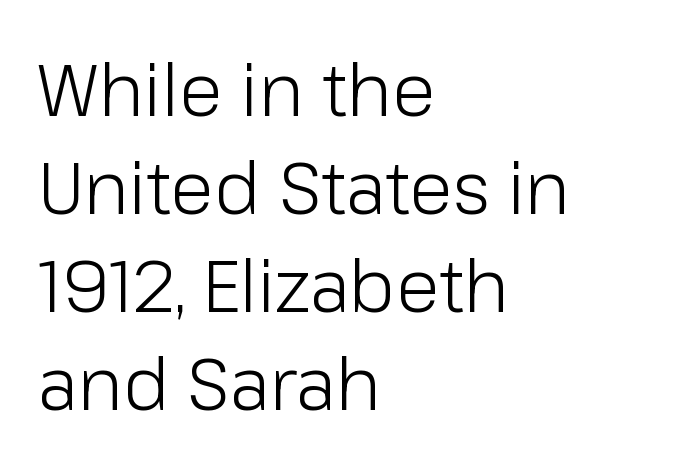
Note the varied advance widths — an 'i' is clearly narrower than an 'm'. Tracking here is standard; glyphs follow each other at the usual distance. Beneath every word, the page is bare. The leading is moderate, giving the passage an even texture. Each line starts at the same left margin while the right side varies.
